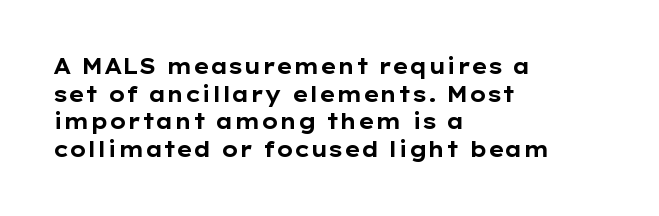
Normally led — the rows are evenly, conventionally spaced. Caption: standard tracking, unaltered. Check the space under the baseline: it is left empty. This sample is left-justified, so line endings fall wherever the words run out. These lines were composed using upright roman letters.
